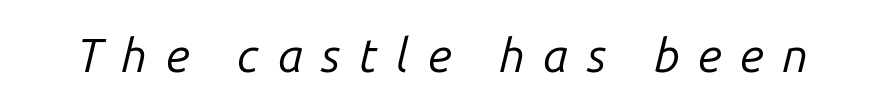
Do the characters align in a grid? No, the font is proportional. The font is comparable to plain body text, perhaps lighter. Anything drawn beneath the words? Only blank space. These lines were composed using italics.
